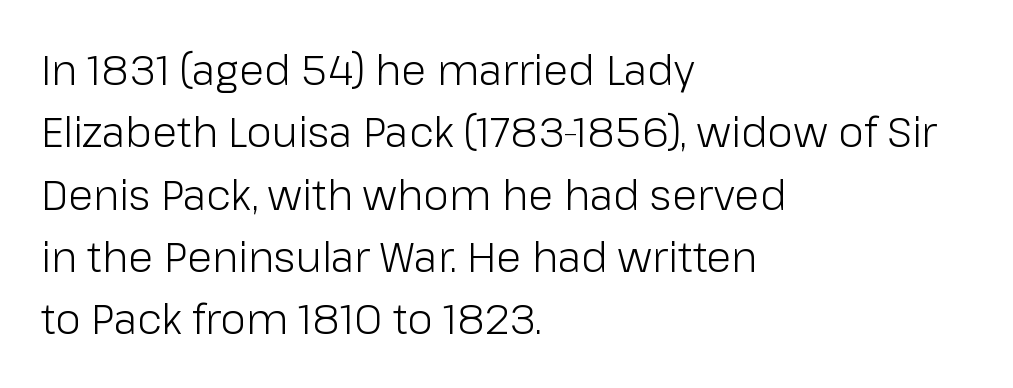
Q: Is the text bold? A: No.
Q: Is the text italic (slanted)? A: No, it is upright.
Q: Is the typeface a serif or a sans-serif typeface? A: Sans-serif.
Q: Is the text underlined? A: No.
Q: How is the paragraph aligned? A: Left-aligned.
Q: Is the spacing between letters normal or unusually wide? A: Normal.
Q: Is the spacing between lines tight, normal or loose? A: Normal.
Q: Width (condensed, normal, or wide)? A: Normal.
Q: Stroke contrast? A: Low.
Q: x-height? A: Medium.
Q: Monospaced? A: No.
